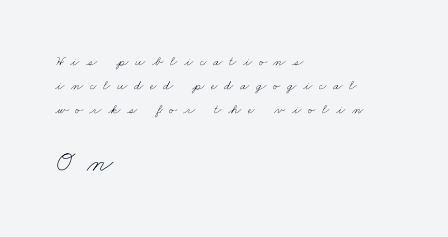
Does extra space separate the letters? Yes, quite a lot of it. The ragged edge is on the right, which tells us the setting is flush left. The typesetting does not lean heavy: it is not bold. The rows are spaced the way most documents space them. The composition opens small and finishes big.
